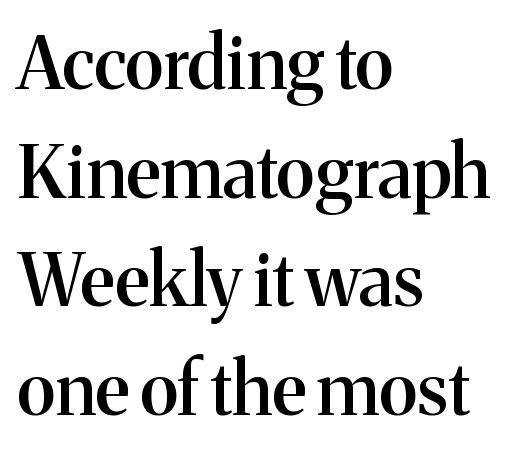
In terms of letterspacing, this is plain default setting. These lines stack with their left ends in a neat column. A typesetter would call this proportional, since set widths differ per character. Examine the stroke ends and you'll spot serifs. Any mark beneath the type? The region is blank.
